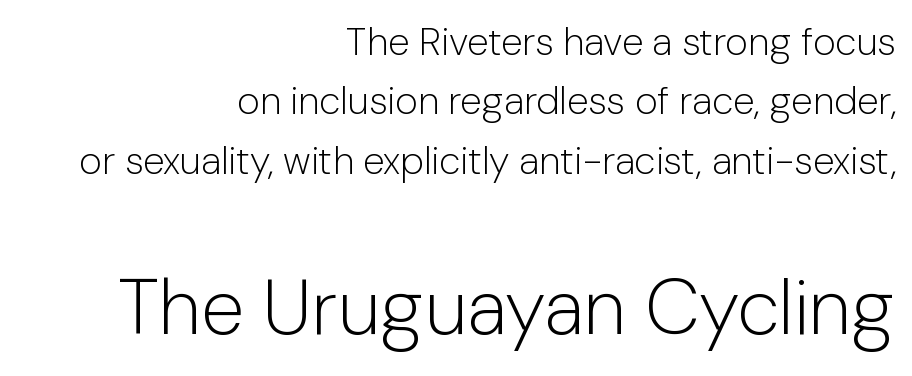
The image shows 78 px light sans-serif type, upright; set right-aligned, normal line spacing (1.52x), normal letter spacing, not underlined; the second (bottom) block is 2.0x larger; low stroke contrast and a medium x-height.
